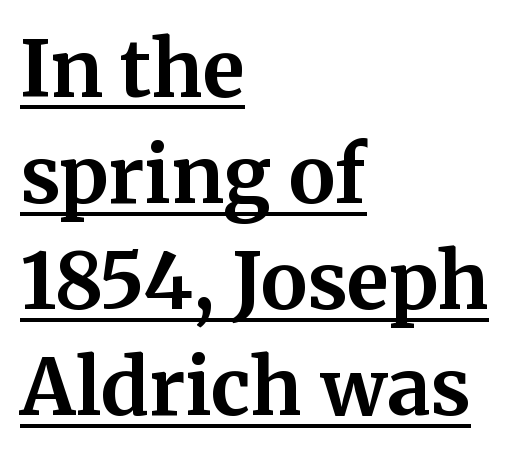
Stroke thickness is high; the sample reads as a true bold. A typesetter would call this proportional, since set widths differ per character. The face used here is rendered with its standard letterfit. Does a line run under the words? Yes, clearly. The compositor pushed each line to the left boundary. Style check: upright.
